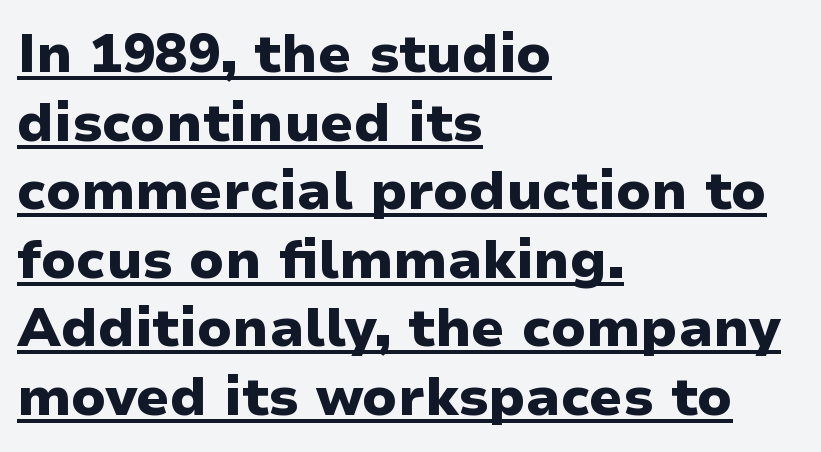
The image shows 54 px heavy sans-serif type, upright; set left-aligned, normal line spacing (1.27x), normal letter spacing, underlined; low stroke contrast and a medium x-height.
